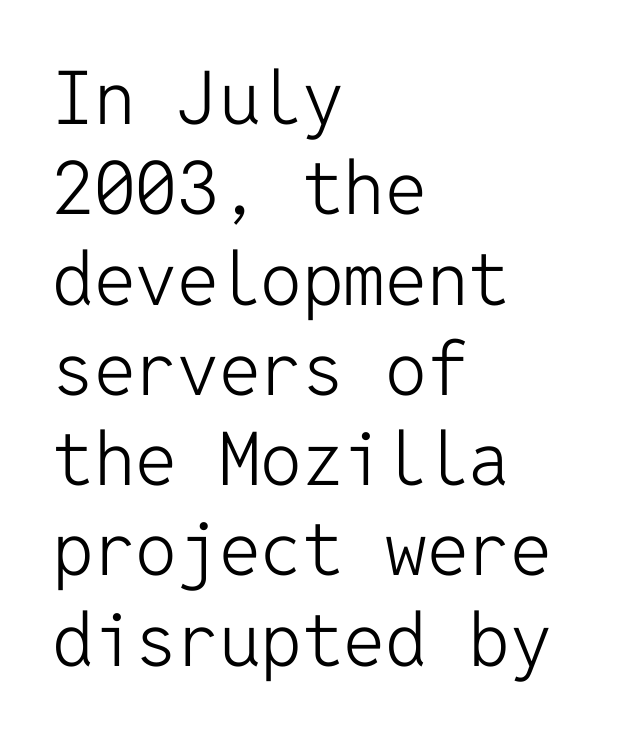
Examine the stroke ends and you'll find no serifs. Vertical strokes here are truly vertical. Ink coverage per letter is moderate at most. This sample has the even, mechanical cadence of fixed-width lettering.
